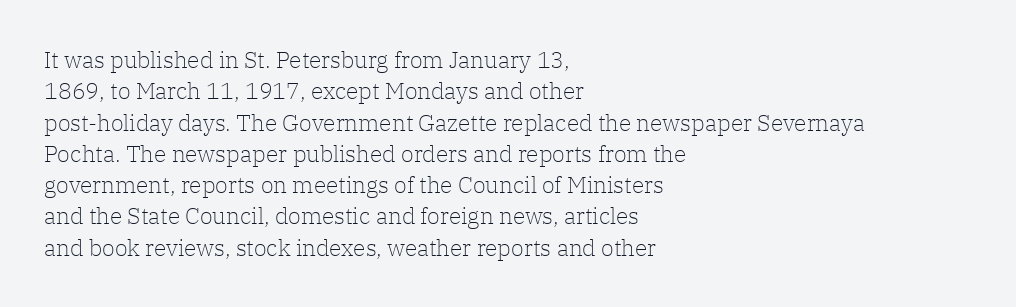
The image shows 23 px text type, upright; set left-aligned, normal line spacing (1.36x), normal letter spacing, not underlined.
